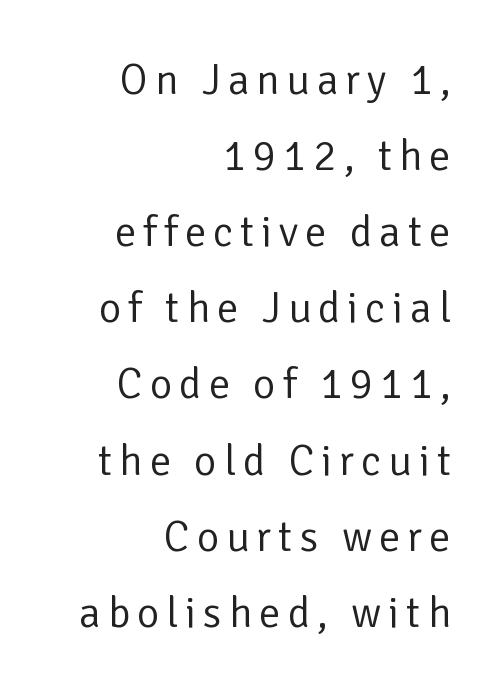
{"serif": "no", "italic": "no", "bold": "no", "weight": "regular", "width": "normal", "stroke_contrast": "low", "x_height": "medium", "monospaced": "no", "underline": "no", "align": "right", "line_spacing_ratio": 1.77, "glyph_px": 43}
